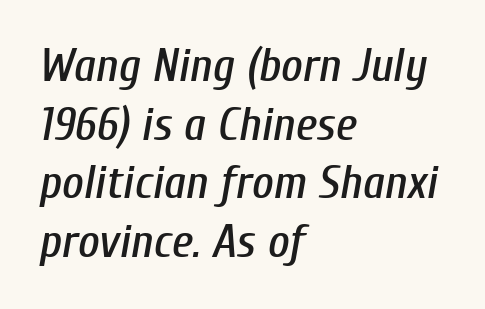
Q: Is the text italic (slanted)? A: Yes, it leans right by about 10 degrees.
Q: Is the text underlined? A: No.
Q: How is the paragraph aligned? A: Left-aligned.
Q: Is the spacing between letters normal or unusually wide? A: Normal.
Q: Is the spacing between lines tight, normal or loose? A: Normal.
Q: Width (condensed, normal, or wide)? A: Condensed.
Q: Stroke contrast? A: Low.
Q: x-height? A: Medium.
Q: Monospaced? A: No.
